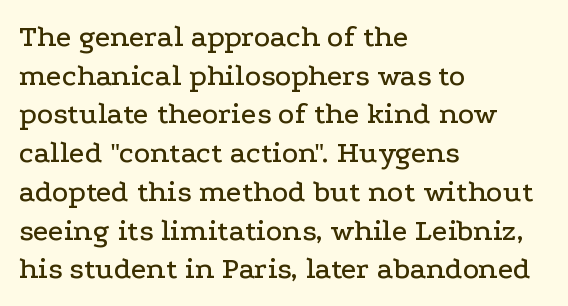
The image shows 31 px wide serif type, upright; set left-aligned, normal line spacing (1.25x), normal letter spacing, not underlined; low stroke contrast and a medium x-height.
